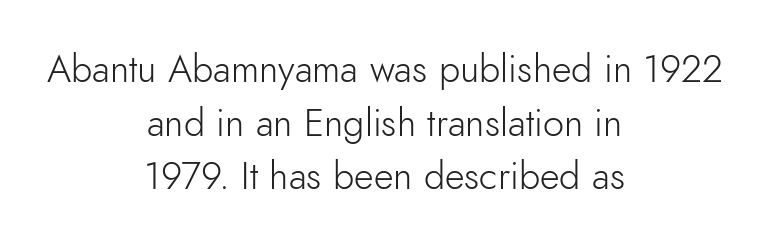
Vertical stems look standard width or narrower in stroke. Words float on clear page, feet unadorned. Italic? Not at all — the glyphs are vertical. Nobody touched the tracking dial on this one. Examine the stroke ends and you'll find no serifs. Regarding leading, the lines here are spaced in the standard way.
